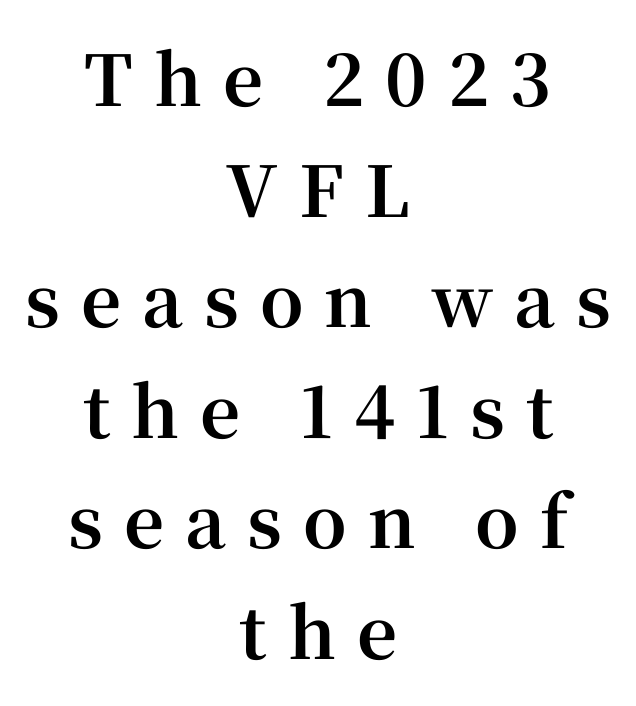
Posture: straight, roman, zero tilt. The letters advance in unequal steps, a hallmark of proportional type. Line spacing here is normal. Underline: absent.
